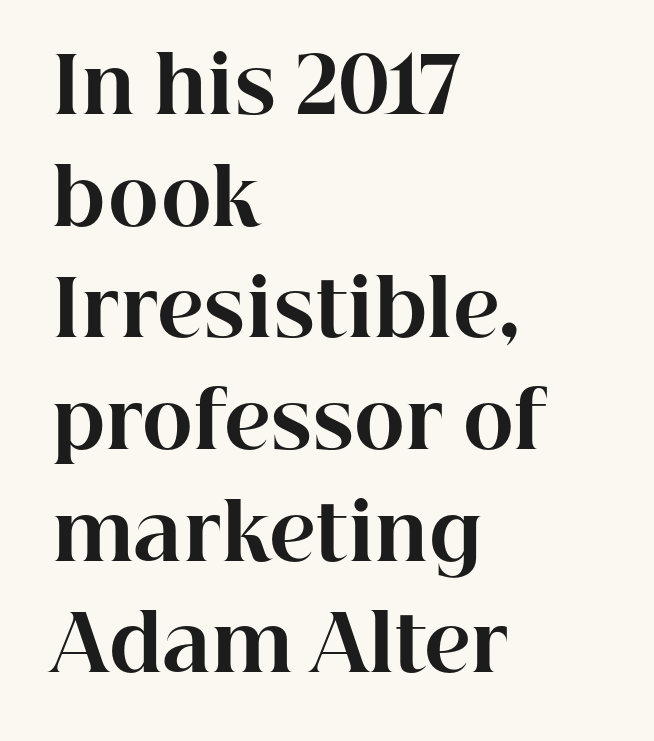
Q: Is the text bold? A: Yes.
Q: Is the text italic (slanted)? A: No, it is upright.
Q: Is the typeface a serif or a sans-serif typeface? A: Serif.
Q: Is the text underlined? A: No.
Q: How is the paragraph aligned? A: Left-aligned.
Q: Is the spacing between letters normal or unusually wide? A: Normal.
Q: Is the spacing between lines tight, normal or loose? A: Normal.
Q: Width (condensed, normal, or wide)? A: Normal.
Q: Stroke contrast? A: High.
Q: x-height? A: Medium.
Q: Monospaced? A: No.
